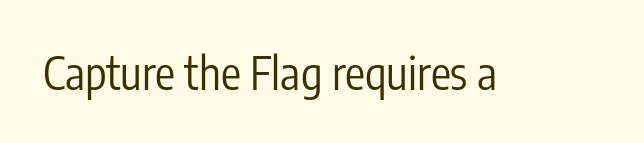
The image shows 45 px regular-weight, condensed sans-serif type, upright; set normal letter spacing, not underlined; low stroke contrast and a medium x-height.
